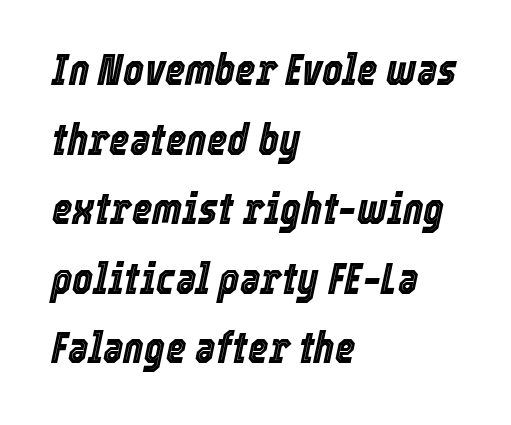
{"italic": "yes", "lean": "right", "slant_degrees": 12, "width": "condensed", "x_height": "medium", "monospaced": "no", "underline": "no", "align": "left", "line_spacing": "normal", "line_spacing_ratio": 1.58, "letter_spacing": "normal", "letter_spacing_em": 0.0, "glyph_px": 44}
